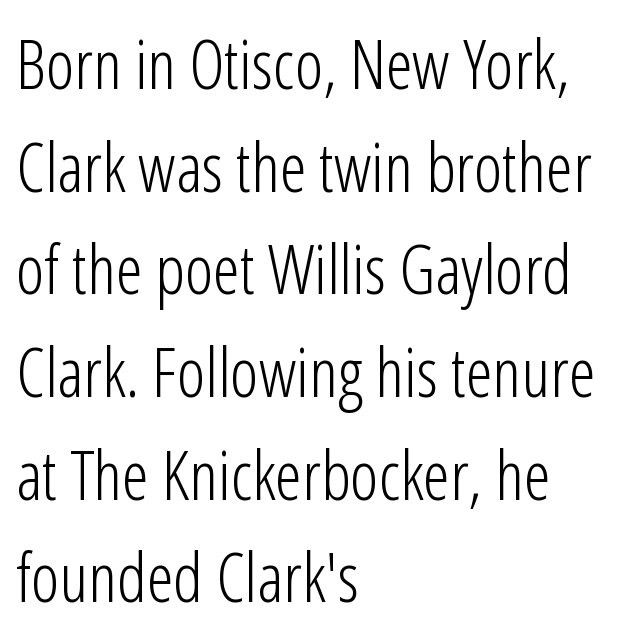
Q: Is the text bold? A: No.
Q: Is the text italic (slanted)? A: No, it is upright.
Q: Is the typeface a serif or a sans-serif typeface? A: Sans-serif.
Q: Is the text underlined? A: No.
Q: How is the paragraph aligned? A: Left-aligned.
Q: Is the spacing between letters normal or unusually wide? A: Normal.
Q: Is the spacing between lines tight, normal or loose? A: Normal.
Q: Width (condensed, normal, or wide)? A: Condensed.
Q: Stroke contrast? A: Low.
Q: x-height? A: Medium.
Q: Monospaced? A: No.
